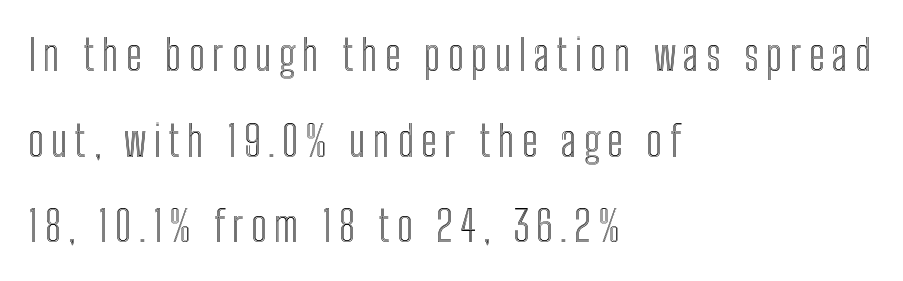
Q: Is the text italic (slanted)? A: No, it is upright.
Q: Is the text underlined? A: No.
Q: How is the paragraph aligned? A: Left-aligned.
Q: Is the spacing between lines tight, normal or loose? A: Loose.
Q: Width (condensed, normal, or wide)? A: Condensed.
Q: x-height? A: Medium.
Q: Monospaced? A: No.
